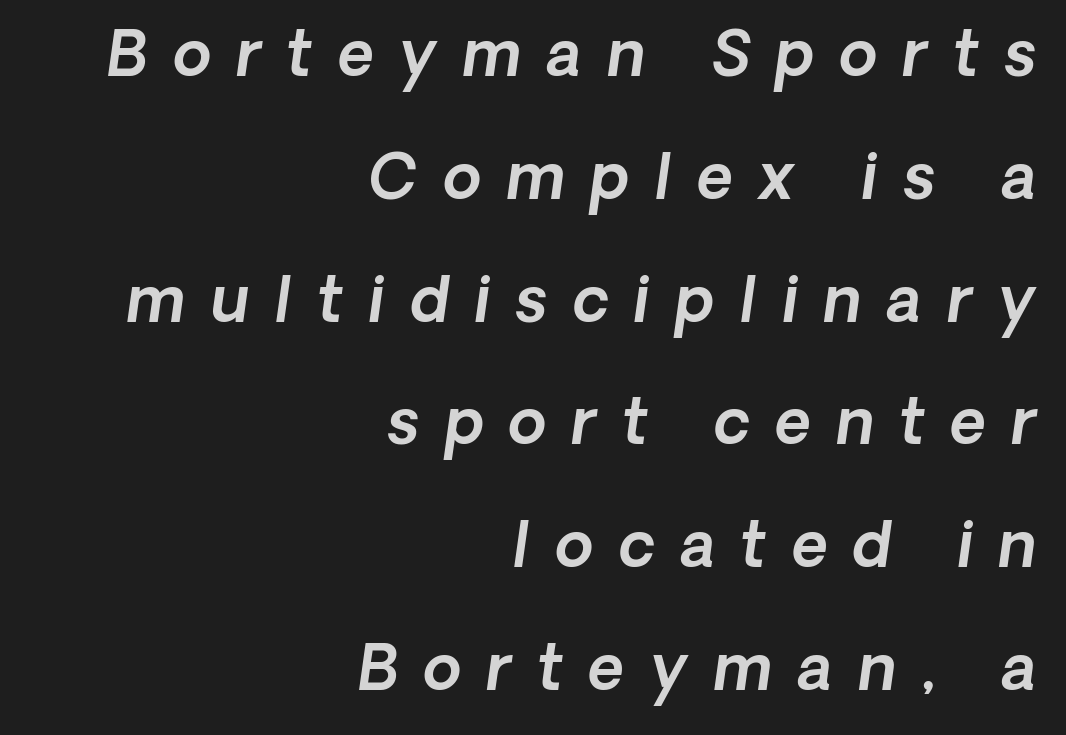
The image shows 62 px sans-serif type; set right-aligned, loose line spacing (1.98x), unusually wide letter spacing (+0.41 em), not underlined; a medium x-height.
